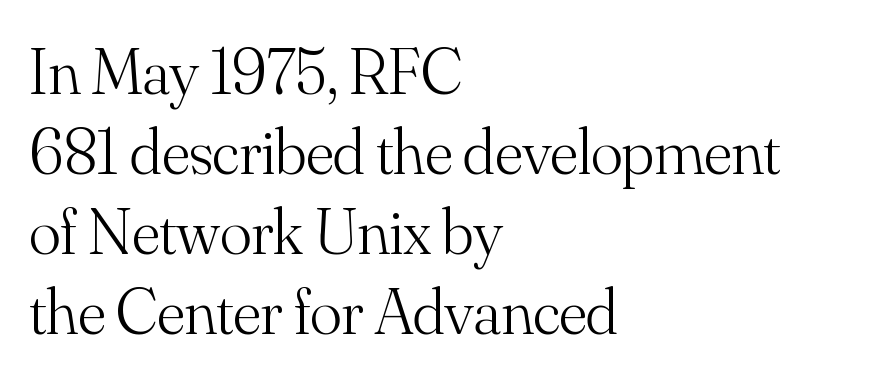
You could not count columns in this text — the font is proportionally spaced. The gaps between neighbouring characters are ordinary and unremarkable. Each row of text sits above clean, open space. Caption: face not bold, strokes unweighted. The rendering shows small feet on the letterforms — a serif design. Is there any slant? The stems are plumb.
